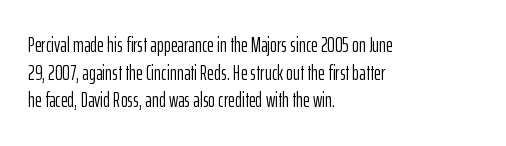
Every stem runs plumb, perpendicular to the baseline. Leftover space on each line is placed entirely after the last word. Check the space under the baseline: it is left empty. This reads as an unemphasized weight, regular at the heaviest. Caption: standard tracking, unaltered.
